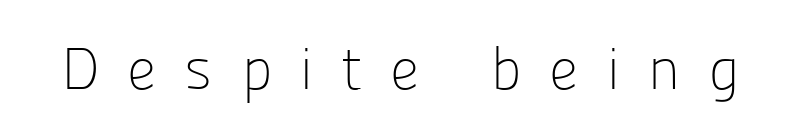
{"serif": "no", "italic": "no", "bold": "no", "weight": "light", "width": "normal", "stroke_contrast": "low", "x_height": "medium", "monospaced": "no", "underline": "no", "letter_spacing": "wide", "letter_spacing_em": 0.47, "glyph_px": 59}
